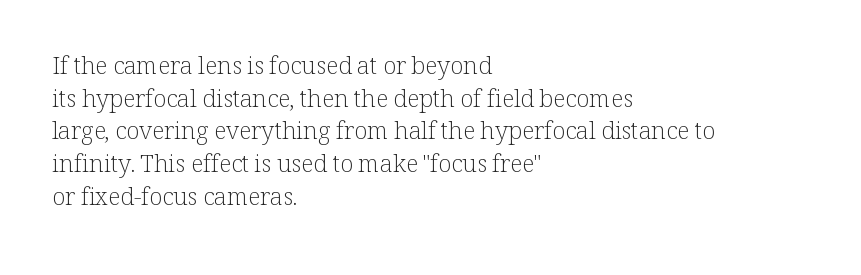
Q: Is the text bold? A: No.
Q: Is the text italic (slanted)? A: No, it is upright.
Q: Is the text underlined? A: No.
Q: How is the paragraph aligned? A: Left-aligned.
Q: Is the spacing between letters normal or unusually wide? A: Normal.
Q: Is the spacing between lines tight, normal or loose? A: Normal.
